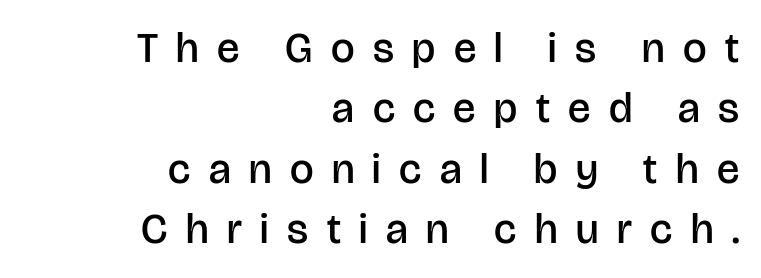
Here the glyphs are tracked loosely, breaking word shapes into spaced letters. The passage shown is semibold, sitting just below true bold. Horizontally, the lines are justified to the trailing edge only. Unlike a traditional serif, this face leaves its strokes unadorned. Has an underline been added? It has not.
